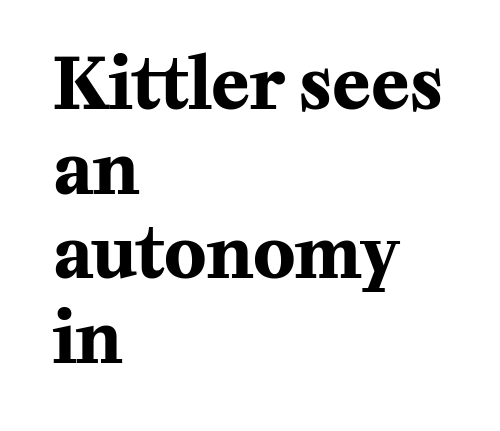
{"serif": "yes", "italic": "no", "bold": "yes", "weight": "bold", "width": "normal", "stroke_contrast": "medium", "x_height": "medium", "monospaced": "no", "underline": "no", "align": "left", "line_spacing_ratio": 1.21, "letter_spacing": "normal", "letter_spacing_em": 0.0, "glyph_px": 70}
